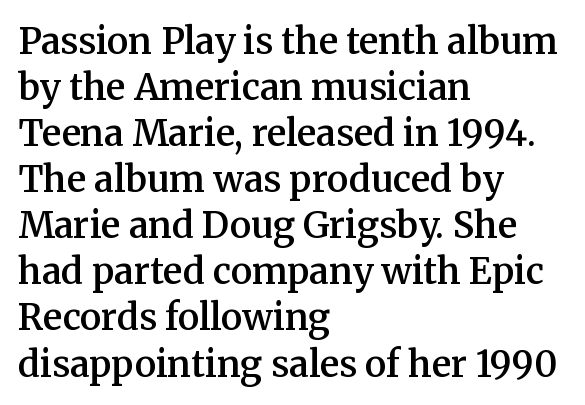
Regarding serifs, this sample has them. Nobody drew a line under any word here. This sample keeps an unexceptional amount of space between lines. Each letter keeps its own natural width here, so spacing adapts to shape. This sample uses plain, unmodified letter spacing.
